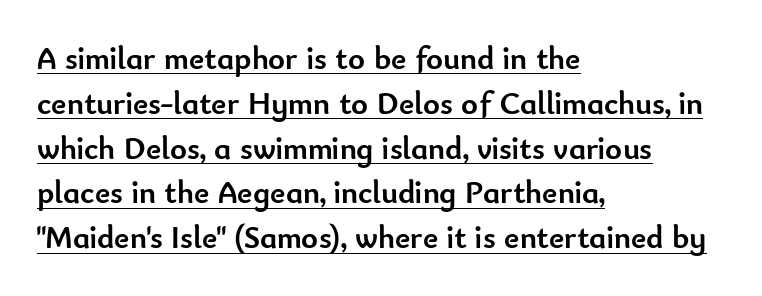
Q: Is the text bold? A: Yes.
Q: Is the text italic (slanted)? A: No, it is upright.
Q: Is the typeface a serif or a sans-serif typeface? A: Sans-serif.
Q: Is the text underlined? A: Yes.
Q: How is the paragraph aligned? A: Left-aligned.
Q: Is the spacing between letters normal or unusually wide? A: Normal.
Q: Is the spacing between lines tight, normal or loose? A: Normal.
Q: Width (condensed, normal, or wide)? A: Normal.
Q: Stroke contrast? A: Low.
Q: x-height? A: Small.
Q: Monospaced? A: No.
